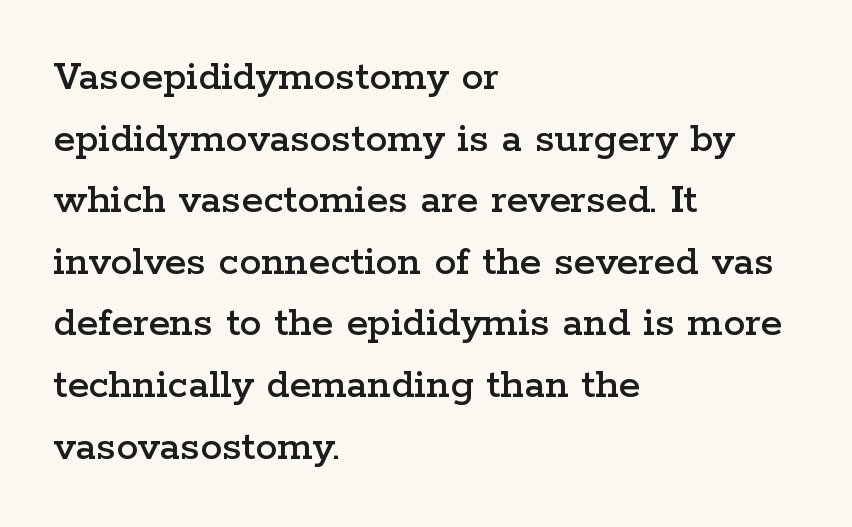
The image shows 44 px wide serif type, upright; set left-aligned, normal line spacing (1.4x), normal letter spacing, not underlined; low stroke contrast and a medium x-height.
